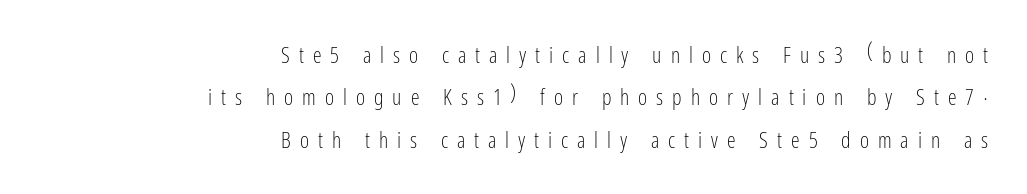
The image shows 22 px text type, upright; set right-aligned, loose line spacing (1.93x), unusually wide letter spacing (+0.41 em), not underlined.
